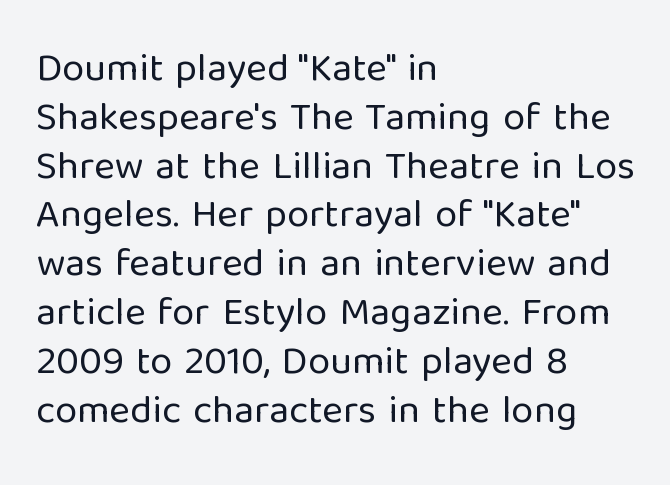
The image shows 40 px regular-weight sans-serif type, upright; set left-aligned, line spacing 1.22x, normal letter spacing, not underlined; low stroke contrast and a medium x-height.
